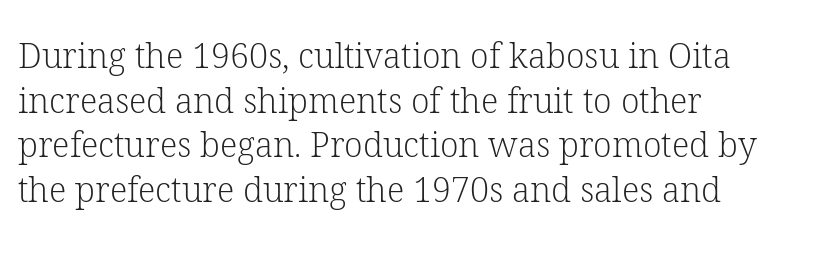
The image shows 34 px light serif type, upright; set left-aligned, normal line spacing (1.31x), normal letter spacing, not underlined; low stroke contrast and a medium x-height.
